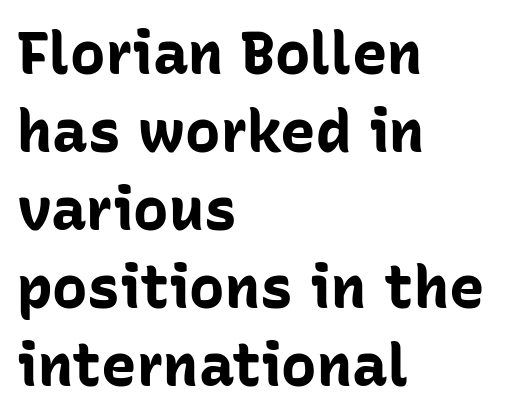
The image shows 59 px bold sans-serif type, upright; set left-aligned, normal line spacing (1.32x), normal letter spacing, not underlined; low stroke contrast and a medium x-height.
